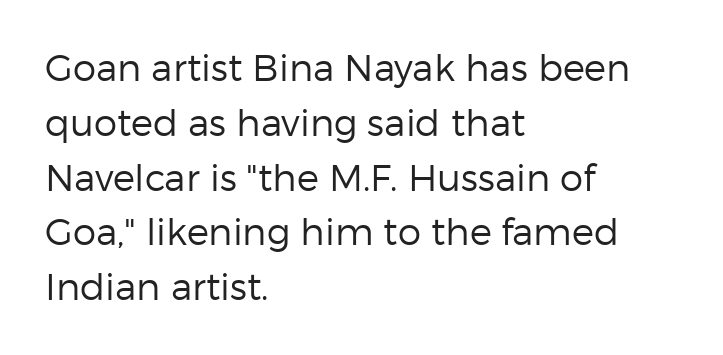
The image shows 37 px regular-weight sans-serif type, upright; set left-aligned, normal line spacing (1.48x), normal letter spacing, not underlined; low stroke contrast and a medium x-height.
